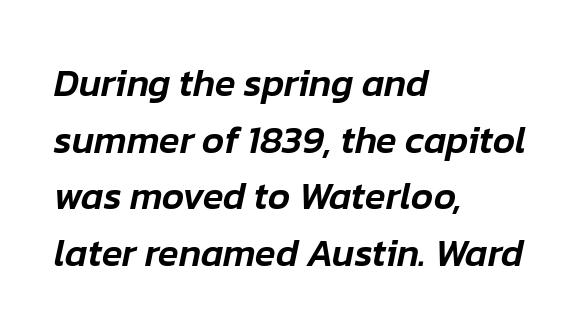
{"italic": "yes", "lean": "right", "slant_degrees": 12, "width": "normal", "stroke_contrast": "low", "x_height": "medium", "monospaced": "no", "underline": "no", "align": "left", "line_spacing": "normal", "line_spacing_ratio": 1.49, "letter_spacing": "normal", "letter_spacing_em": 0.0, "glyph_px": 38}
